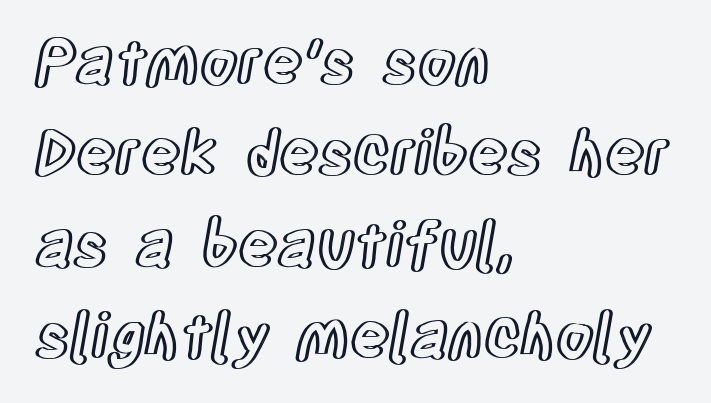
Caption: multi-line text, flush left, ragged right. Spacing verdict: proportional, widths tailored to each character. Whoever set this chose a conventional vertical rhythm. This rendering leaves character spacing at its baseline value. Rule under the text: the space is simply empty.
